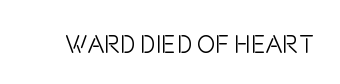
{"italic": "no", "bold": "no", "underline": "no", "letter_spacing": "normal", "letter_spacing_em": 0.0, "glyph_px": 25}
